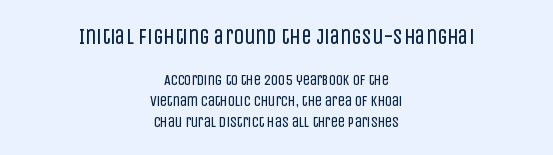
The image shows 21 px text type, upright; set centered, normal line spacing (1.49x), normal letter spacing, not underlined; the first (top) block is 1.5x larger.
